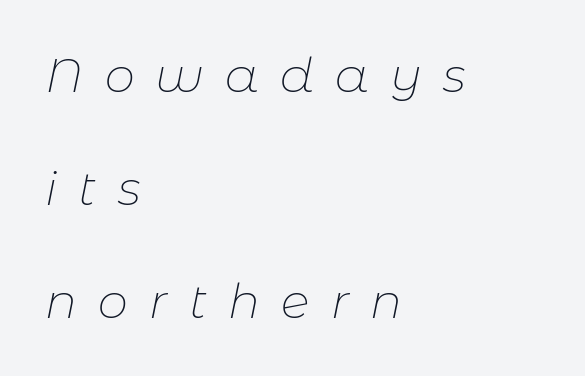
Q: Is the text bold? A: No.
Q: Is the text italic (slanted)? A: Yes, it leans right by about 11 degrees.
Q: Is the text underlined? A: No.
Q: How is the paragraph aligned? A: Left-aligned.
Q: Is the spacing between letters normal or unusually wide? A: Unusually wide.
Q: Is the spacing between lines tight, normal or loose? A: Loose.
Q: Width (condensed, normal, or wide)? A: Normal.
Q: Stroke contrast? A: Low.
Q: x-height? A: Medium.
Q: Monospaced? A: No.
